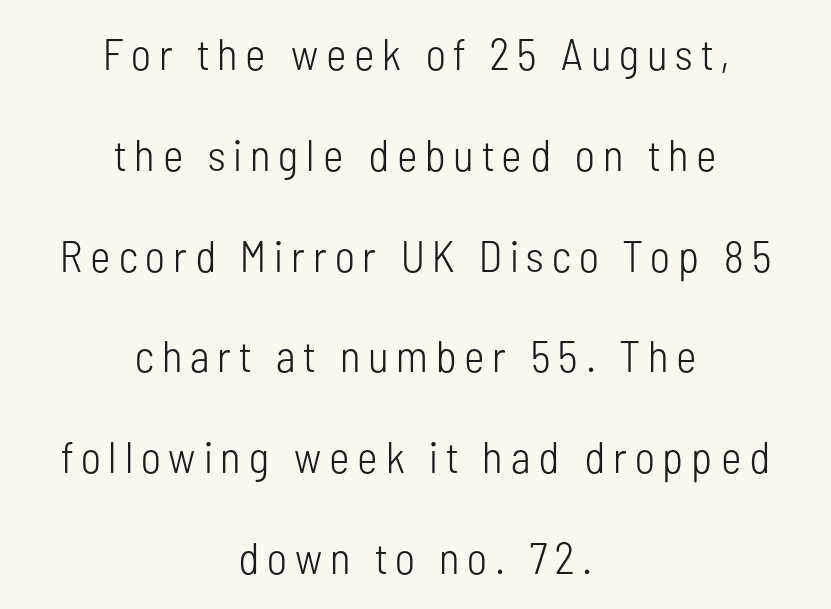
{"serif": "no", "italic": "no", "bold": "no", "weight": "light", "width": "condensed", "stroke_contrast": "low", "x_height": "medium", "monospaced": "no", "underline": "no", "align": "center", "line_spacing": "loose", "line_spacing_ratio": 2.29, "glyph_px": 44}
